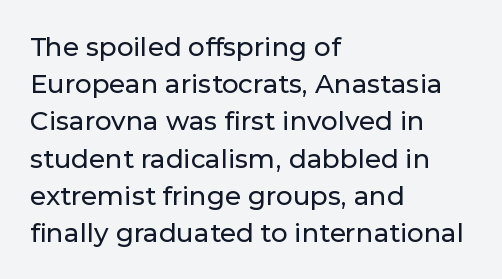
{"italic": "no", "underline": "no", "align": "left", "line_spacing": "normal", "line_spacing_ratio": 1.43, "letter_spacing": "normal", "letter_spacing_em": 0.0, "glyph_px": 26}
